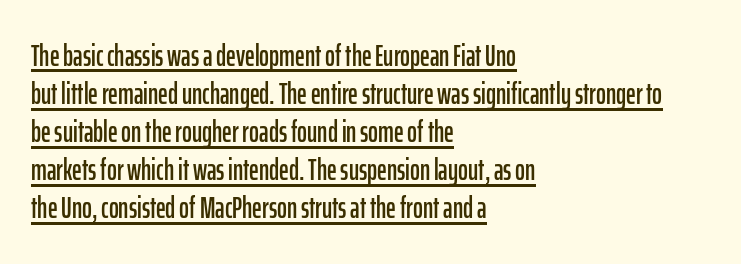
Regarding serifs, this sample does without them. One-word summary of the alignment: left. The letters stand upright; this is a roman face. The sample's only ornament is a line tracing under the words. Honestly, the row spacing looks completely unremarkable. Is the letter spacing exaggerated? No — it looks like the ordinary default.
